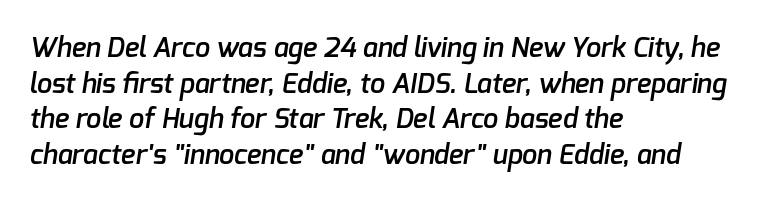
Q: Is the text bold? A: Semi-bold.
Q: Is the text underlined? A: No.
Q: How is the paragraph aligned? A: Left-aligned.
Q: Is the spacing between letters normal or unusually wide? A: Normal.
Q: Is the spacing between lines tight, normal or loose? A: Normal.
